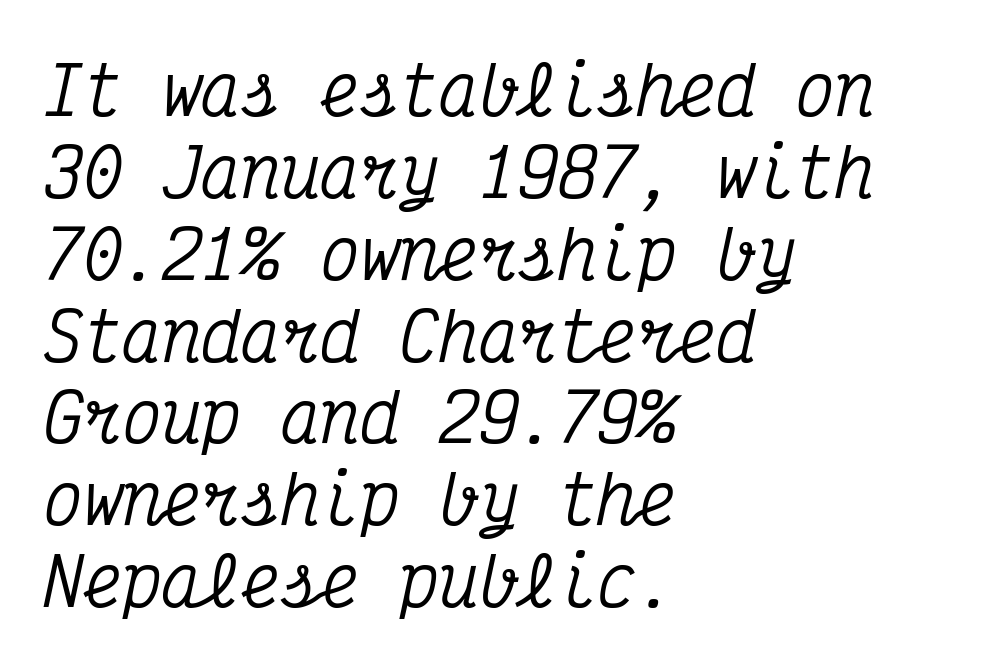
In terms of letterspacing, this is plain default setting. The face used here is monospaced, like something from a code editor. Designer's note — italics engaged. Anything drawn beneath the words? Only blank space.
